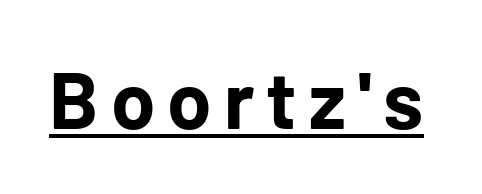
{"serif": "no", "italic": "no", "bold": "yes", "weight": "bold", "width": "normal", "stroke_contrast": "low", "x_height": "medium", "monospaced": "no", "underline": "yes", "glyph_px": 80}
